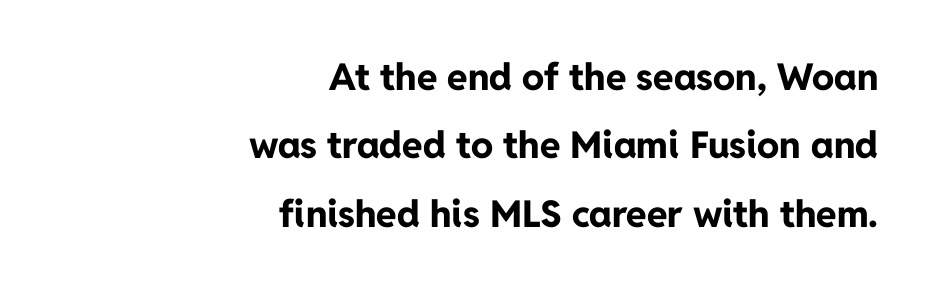
The image shows 37 px bold sans-serif type, upright; set right-aligned, line spacing 1.85x, normal letter spacing, not underlined; low stroke contrast and a medium x-height.
